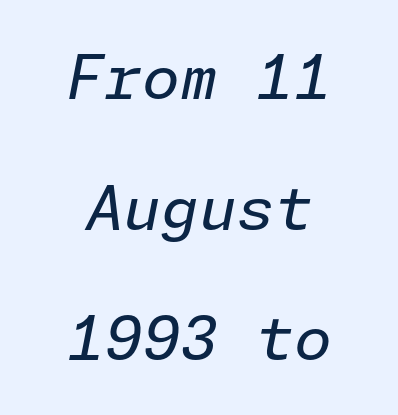
The typography opts for an oblique posture over an upright one. The horizontal fit of the characters is conventional and even. Each row of text sits above clean, open space. No letter is thick-stroked: the sample isn't bold. The block of text is sparse from top to bottom, with ample space between rows.
